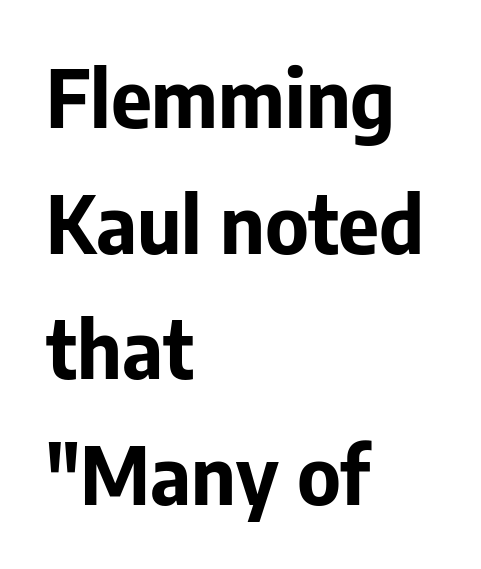
Q: Is the text bold? A: Yes.
Q: Is the text italic (slanted)? A: No, it is upright.
Q: Is the typeface a serif or a sans-serif typeface? A: Sans-serif.
Q: Is the text underlined? A: No.
Q: How is the paragraph aligned? A: Left-aligned.
Q: Is the spacing between letters normal or unusually wide? A: Normal.
Q: Is the spacing between lines tight, normal or loose? A: Normal.
Q: Width (condensed, normal, or wide)? A: Normal.
Q: Stroke contrast? A: Low.
Q: x-height? A: Medium.
Q: Monospaced? A: No.
